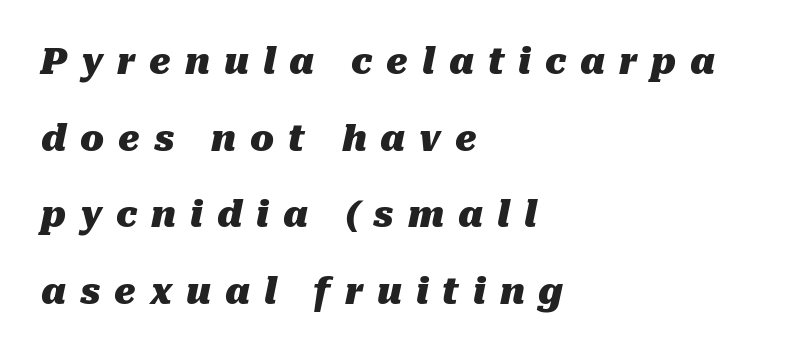
{"italic": "yes", "lean": "right", "slant_degrees": 10, "bold": "yes", "weight": "heavy", "width": "normal", "stroke_contrast": "medium", "x_height": "medium", "monospaced": "no", "underline": "no", "align": "left", "line_spacing": "loose", "line_spacing_ratio": 2.19, "letter_spacing": "wide", "letter_spacing_em": 0.4, "glyph_px": 35}
